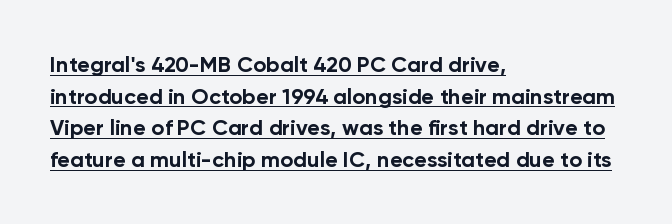
{"italic": "no", "bold": "yes", "underline": "yes", "align": "left", "line_spacing": "normal", "line_spacing_ratio": 1.44, "letter_spacing": "normal", "letter_spacing_em": 0.0, "glyph_px": 22}
